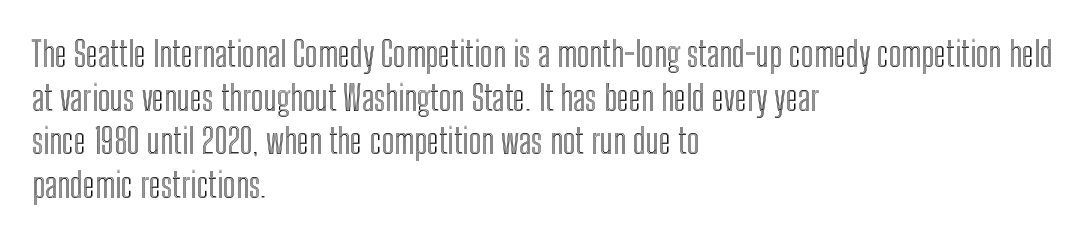
{"italic": "no", "width": "condensed", "x_height": "medium", "monospaced": "no", "underline": "no", "align": "left", "line_spacing": "normal", "line_spacing_ratio": 1.25, "letter_spacing": "normal", "letter_spacing_em": 0.0, "glyph_px": 35}
